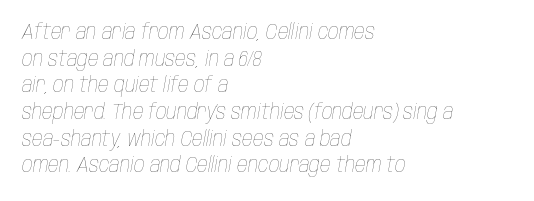
{"italic": "yes", "lean": "right", "slant_degrees": 10, "bold": "no", "underline": "no", "align": "left", "line_spacing": "normal", "line_spacing_ratio": 1.27, "letter_spacing": "normal", "letter_spacing_em": 0.0, "glyph_px": 21}
